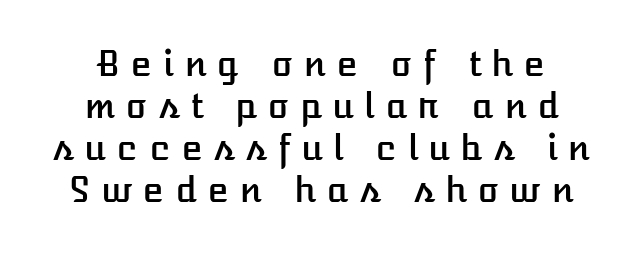
Q: Is the text italic (slanted)? A: No, it is upright.
Q: Is the text underlined? A: No.
Q: How is the paragraph aligned? A: Centered.
Q: Is the spacing between letters normal or unusually wide? A: Unusually wide.
Q: Width (condensed, normal, or wide)? A: Normal.
Q: Stroke contrast? A: Low.
Q: x-height? A: Medium.
Q: Monospaced? A: No.
